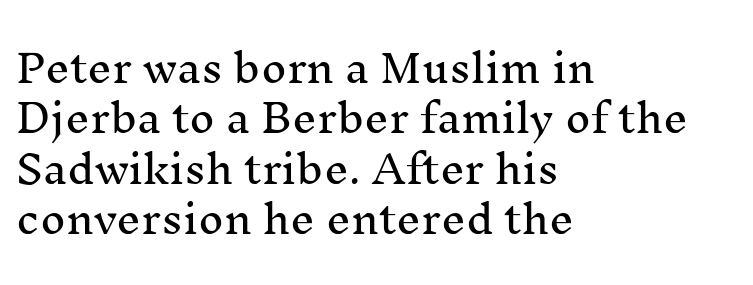
{"serif": "yes", "italic": "no", "width": "normal", "stroke_contrast": "medium", "x_height": "medium", "monospaced": "no", "underline": "no", "align": "left", "line_spacing": "normal", "line_spacing_ratio": 1.29, "letter_spacing": "normal", "letter_spacing_em": 0.0, "glyph_px": 39}
